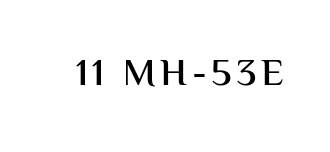
Q: Is the text bold? A: Semi-bold.
Q: Is the text italic (slanted)? A: No, it is upright.
Q: Is the typeface a serif or a sans-serif typeface? A: Sans-serif.
Q: Is the text underlined? A: No.
Q: Width (condensed, normal, or wide)? A: Normal.
Q: Stroke contrast? A: Medium.
Q: x-height? A: Medium.
Q: Monospaced? A: No.
